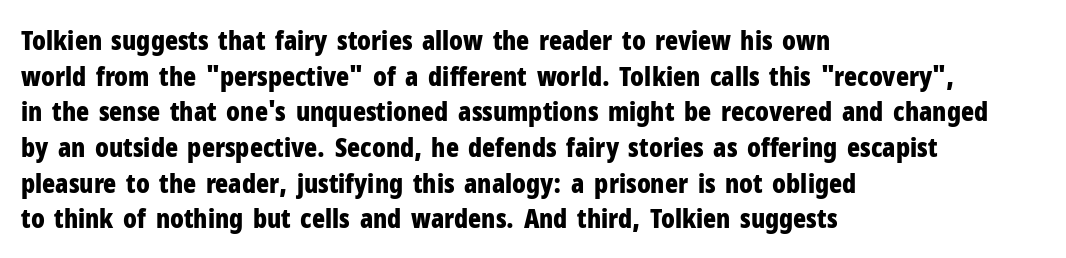
A typesetter would call this leading conventional body-copy spacing. Standard letterfit; no display-style spreading of the glyphs. The axis of the letterforms is exactly vertical. Typeset ragged right — the left edge is the straight one. Clear beneath every line of the passage. Each glyph is drawn with heavy, bold strokes.
